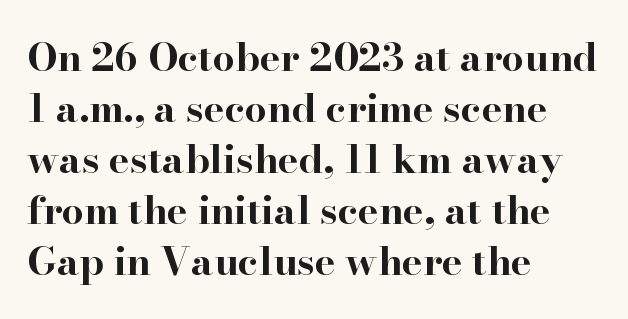
The image shows 39 px bold, wide serif type, upright; set left-aligned, normal line spacing (1.31x), normal letter spacing, not underlined; high stroke contrast and a small x-height.
